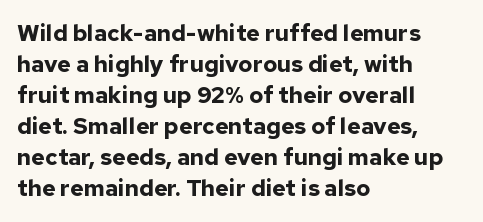
Q: Is the text bold? A: Yes.
Q: Is the text italic (slanted)? A: No, it is upright.
Q: Is the text underlined? A: No.
Q: How is the paragraph aligned? A: Left-aligned.
Q: Is the spacing between letters normal or unusually wide? A: Normal.
Q: Is the spacing between lines tight, normal or loose? A: Normal.
